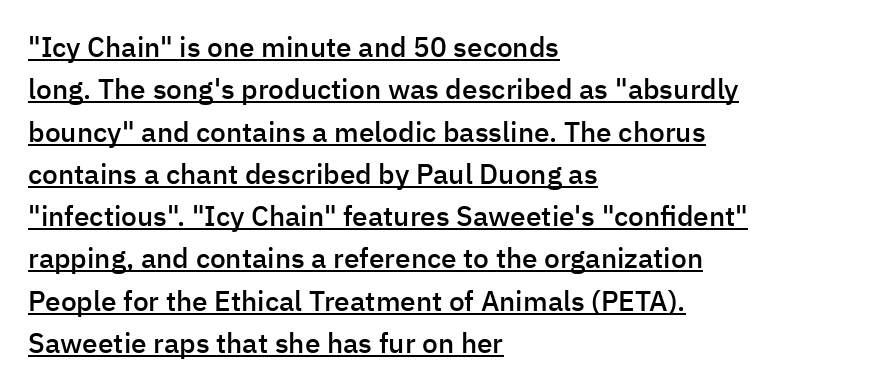
Q: Is the text bold? A: Semi-bold.
Q: Is the text italic (slanted)? A: No, it is upright.
Q: Is the typeface a serif or a sans-serif typeface? A: Sans-serif.
Q: Is the text underlined? A: Yes.
Q: How is the paragraph aligned? A: Left-aligned.
Q: Is the spacing between letters normal or unusually wide? A: Normal.
Q: Is the spacing between lines tight, normal or loose? A: Normal.
Q: Width (condensed, normal, or wide)? A: Normal.
Q: Stroke contrast? A: Low.
Q: x-height? A: Medium.
Q: Monospaced? A: No.
